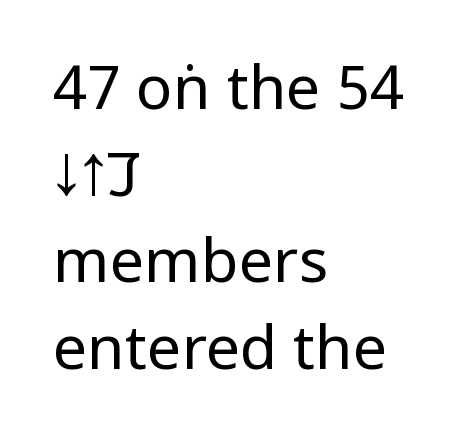
Think standard paragraph weight, or any step lighter than that. The letters stand upright; this is a roman face. This rendering uses left alignment, leaving the right contour irregular. You could not count columns in this text — the font is proportionally spaced. Honestly, the row spacing looks completely unremarkable.
